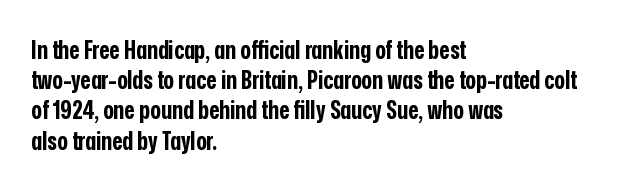
Q: Is the text bold? A: Yes.
Q: Is the text italic (slanted)? A: No, it is upright.
Q: Is the text underlined? A: No.
Q: How is the paragraph aligned? A: Left-aligned.
Q: Is the spacing between letters normal or unusually wide? A: Normal.
